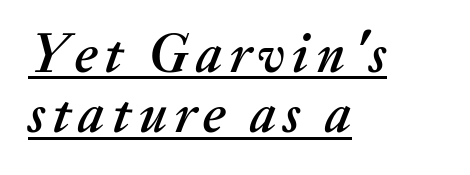
{"italic": "yes", "lean": "right", "slant_degrees": 20, "width": "normal", "stroke_contrast": "medium", "x_height": "small", "monospaced": "no", "underline": "yes", "align": "left", "line_spacing": "tight", "line_spacing_ratio": 1.06, "glyph_px": 57}
